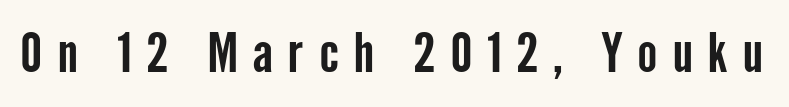
The image shows 54 px condensed sans-serif type, upright; set unusually wide letter spacing (+0.27 em), not underlined; low stroke contrast and a medium x-height.
